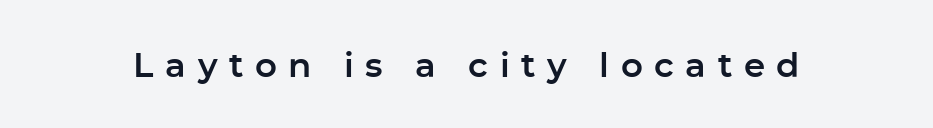
{"serif": "no", "italic": "no", "width": "normal", "stroke_contrast": "low", "x_height": "medium", "monospaced": "no", "underline": "no", "letter_spacing": "wide", "letter_spacing_em": 0.34, "glyph_px": 34}
